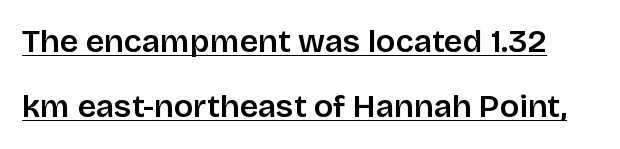
Q: Is the text bold? A: Semi-bold.
Q: Is the text italic (slanted)? A: No, it is upright.
Q: Is the typeface a serif or a sans-serif typeface? A: Sans-serif.
Q: Is the text underlined? A: Yes.
Q: Is the spacing between letters normal or unusually wide? A: Normal.
Q: Is the spacing between lines tight, normal or loose? A: Loose.
Q: Width (condensed, normal, or wide)? A: Normal.
Q: Stroke contrast? A: Low.
Q: x-height? A: Large.
Q: Monospaced? A: No.
